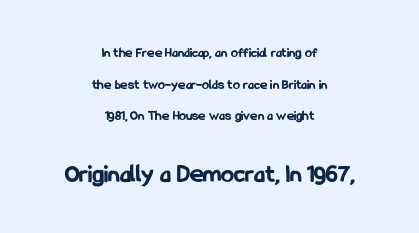
Q: Is the text bold? A: Yes.
Q: Is the text italic (slanted)? A: No, it is upright.
Q: Is the text underlined? A: No.
Q: How is the paragraph aligned? A: Centered.
Q: Is the spacing between letters normal or unusually wide? A: Normal.
Q: Is the spacing between lines tight, normal or loose? A: Loose.
Q: Which block of text is set in a larger size, the first (top) or the second (bottom)? A: The second (bottom) one.
